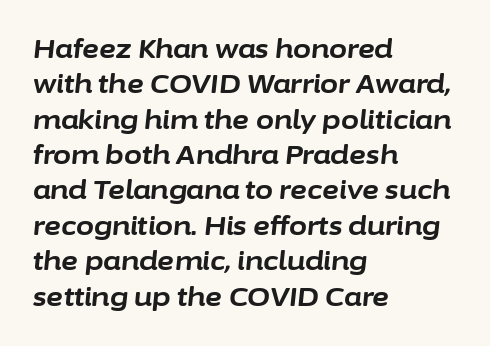
{"italic": "yes", "lean": "right", "slant_degrees": 6, "bold": "yes", "underline": "no", "align": "left", "line_spacing": "normal", "line_spacing_ratio": 1.36, "letter_spacing": "normal", "letter_spacing_em": 0.0, "glyph_px": 26}
